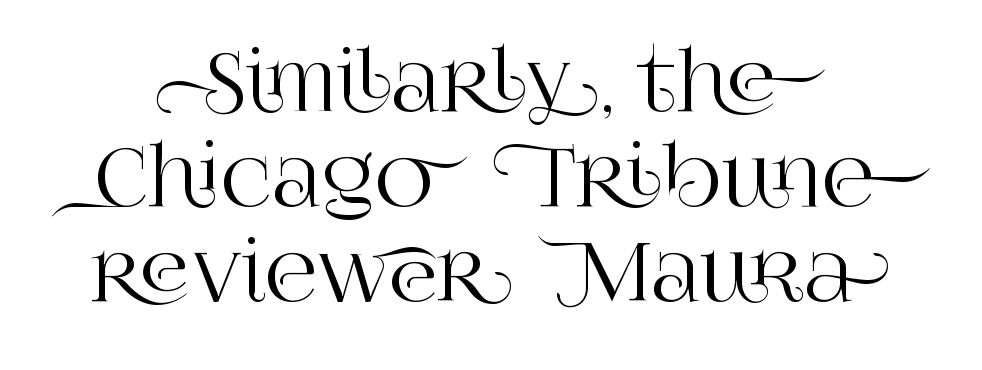
Q: Is the text italic (slanted)? A: No, it is upright.
Q: Is the typeface a serif or a sans-serif typeface? A: Serif.
Q: Is the text underlined? A: No.
Q: How is the paragraph aligned? A: Centered.
Q: Is the spacing between letters normal or unusually wide? A: Normal.
Q: Width (condensed, normal, or wide)? A: Normal.
Q: Stroke contrast? A: High.
Q: x-height? A: Large.
Q: Monospaced? A: No.
